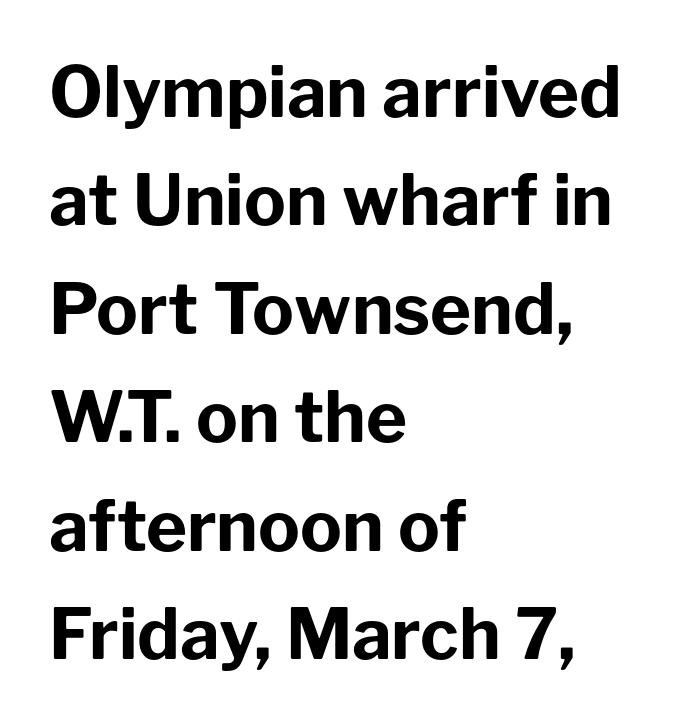
Regarding serifs, this sample does without them. Emphasis by weight is at full strength: bold. Rule under the text: the space is simply empty. Do the characters align in a grid? No, the font is proportional. The rendering uses a moderate line-height, typical for paragraphs. Every stem runs plumb, perpendicular to the baseline.
